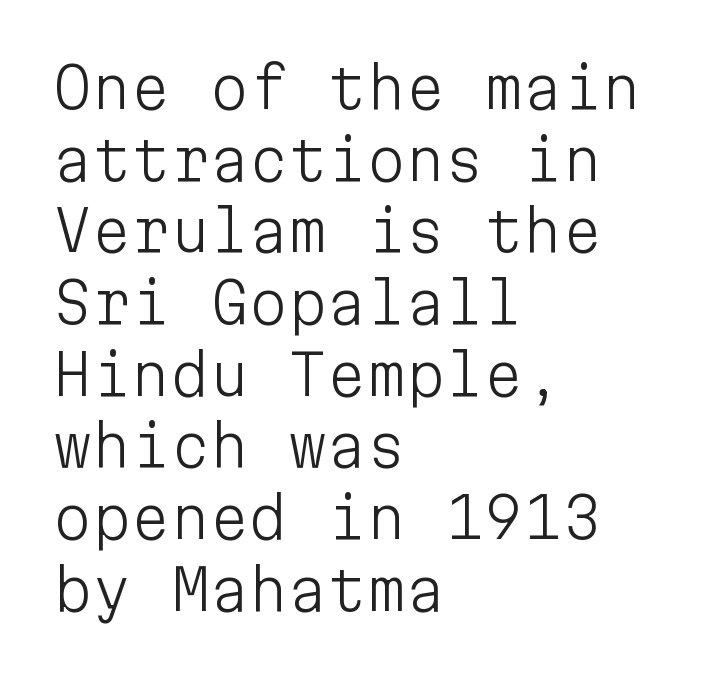
Q: Is the text bold? A: No.
Q: Is the text italic (slanted)? A: No, it is upright.
Q: Is the typeface a serif or a sans-serif typeface? A: Sans-serif.
Q: Is the text underlined? A: No.
Q: How is the paragraph aligned? A: Left-aligned.
Q: Is the spacing between letters normal or unusually wide? A: Normal.
Q: Is the spacing between lines tight, normal or loose? A: Normal.
Q: Width (condensed, normal, or wide)? A: Normal.
Q: Stroke contrast? A: Low.
Q: x-height? A: Medium.
Q: Monospaced? A: Yes.
